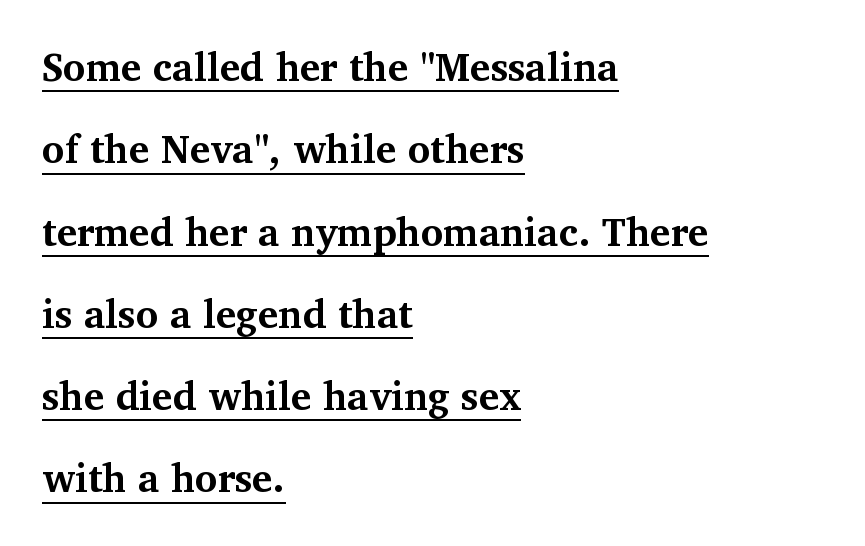
The image shows 39 px bold serif type, upright; set left-aligned, loose line spacing (2.11x), normal letter spacing, underlined; medium stroke contrast and a medium x-height.
